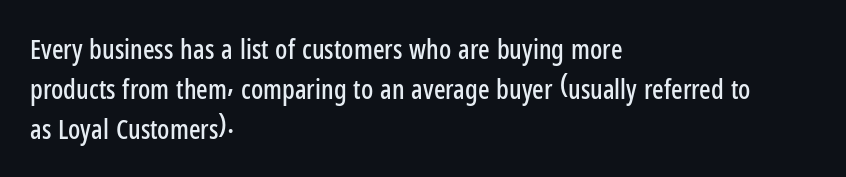
Q: Is the text italic (slanted)? A: No, it is upright.
Q: Is the text underlined? A: No.
Q: How is the paragraph aligned? A: Left-aligned.
Q: Is the spacing between letters normal or unusually wide? A: Normal.
Q: Is the spacing between lines tight, normal or loose? A: Normal.
